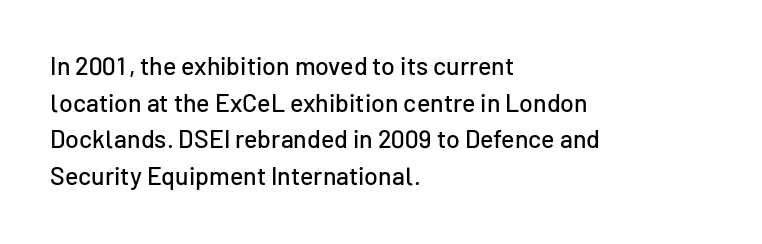
Q: Is the text italic (slanted)? A: No, it is upright.
Q: Is the text underlined? A: No.
Q: How is the paragraph aligned? A: Left-aligned.
Q: Is the spacing between letters normal or unusually wide? A: Normal.
Q: Is the spacing between lines tight, normal or loose? A: Normal.
